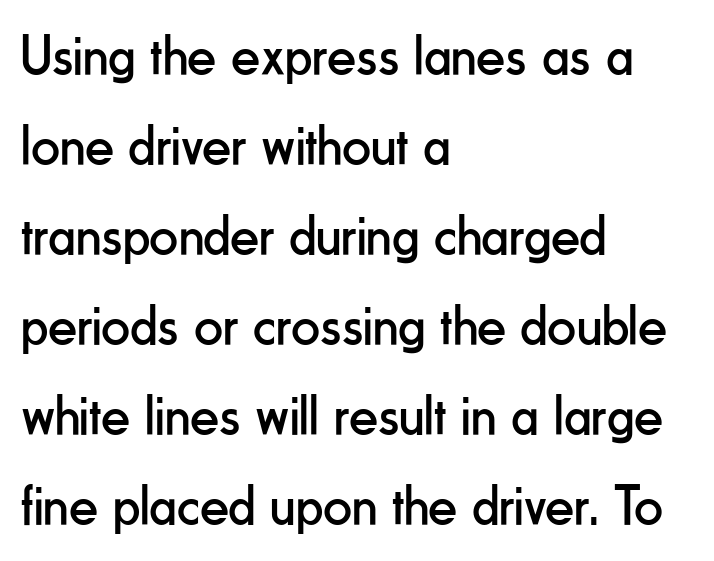
{"serif": "no", "italic": "no", "bold": "no", "weight": "regular", "width": "condensed", "stroke_contrast": "low", "x_height": "small", "monospaced": "no", "underline": "no", "align": "left", "line_spacing": "normal", "line_spacing_ratio": 1.58, "letter_spacing": "normal", "letter_spacing_em": 0.0, "glyph_px": 57}
